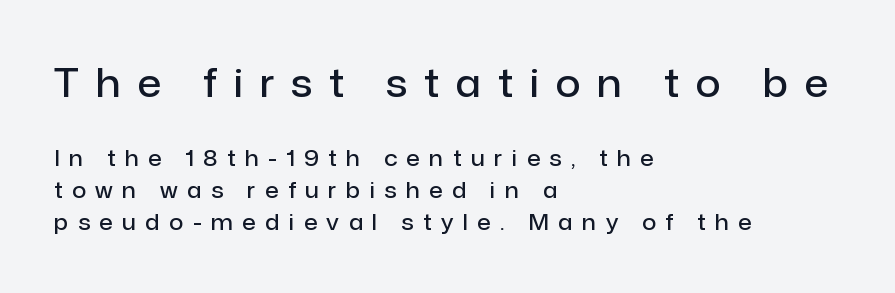
The image shows 39 px semibold sans-serif type, upright; set left-aligned, normal line spacing (1.46x), unusually wide letter spacing (+0.43 em), not underlined; the first (top) block is 1.77x larger; low stroke contrast and a medium x-height.
